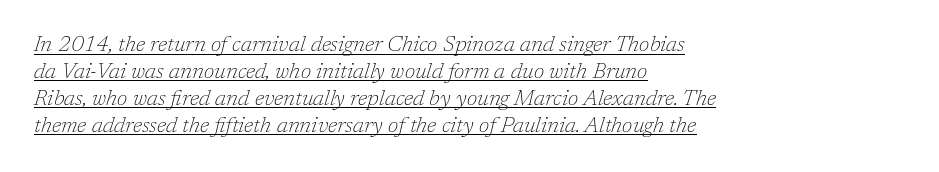
Q: Is the text bold? A: No.
Q: Is the text italic (slanted)? A: Yes, it leans right by about 17 degrees.
Q: Is the text underlined? A: Yes.
Q: How is the paragraph aligned? A: Left-aligned.
Q: Is the spacing between letters normal or unusually wide? A: Normal.
